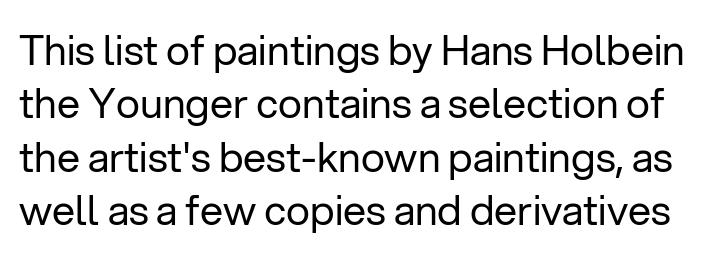
A clean baseline with only descenders dipping below it. Rendered with straight, roman letterforms. Font category for this specimen: sans-serif. You could not count columns in this text — the font is proportionally spaced.
